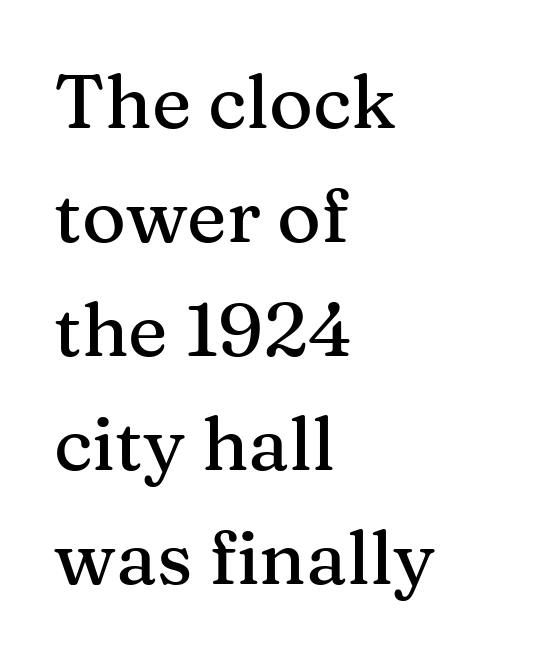
{"serif": "yes", "italic": "no", "width": "normal", "stroke_contrast": "medium", "x_height": "medium", "monospaced": "no", "underline": "no", "align": "left", "line_spacing": "normal", "line_spacing_ratio": 1.52, "letter_spacing": "normal", "letter_spacing_em": 0.0, "glyph_px": 75}
